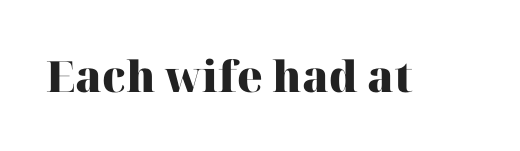
The letters advance in unequal steps, a hallmark of proportional type. Are there feet on the stems? There are — it's a serif. As a designer I'd log this as weight 700, bold. Is the letter spacing exaggerated? No — it looks like the ordinary default. This sample uses an upright cut, with every glyph sitting square on the baseline.
